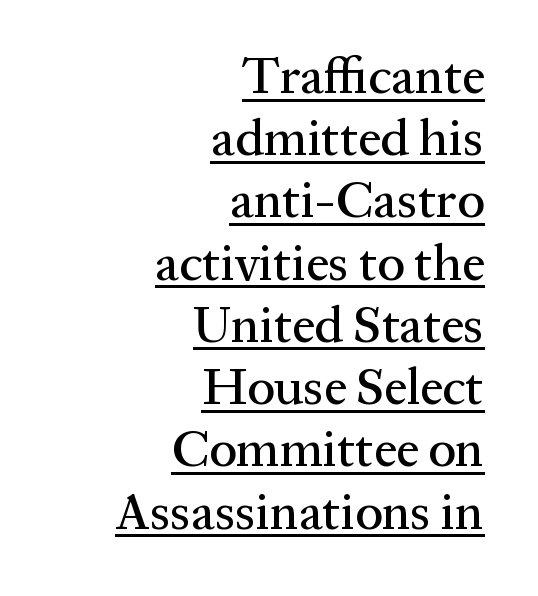
The image shows 51 px serif type, upright; set right-aligned, line spacing 1.22x, normal letter spacing, underlined; medium stroke contrast and a medium x-height.
